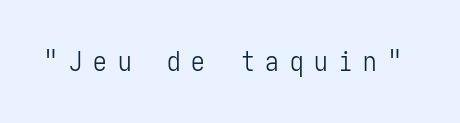
The image shows 27 px text type, upright; set unusually wide letter spacing (+0.41 em), not underlined.
